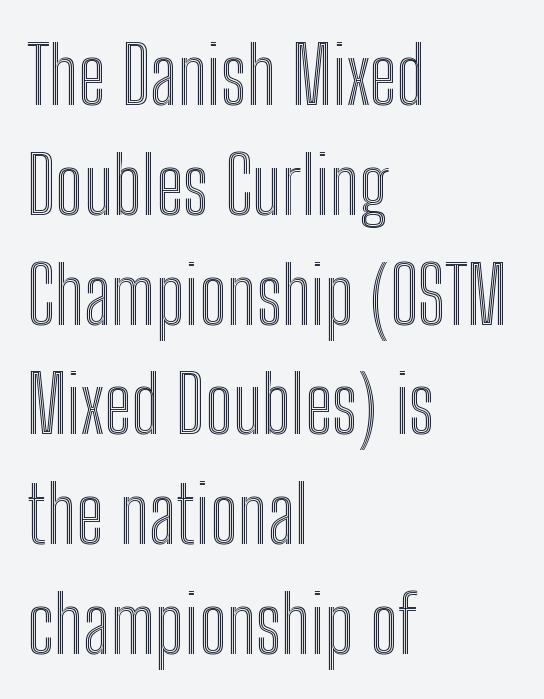
{"italic": "no", "width": "condensed", "x_height": "medium", "monospaced": "no", "underline": "no", "align": "left", "line_spacing": "normal", "line_spacing_ratio": 1.39, "letter_spacing": "normal", "letter_spacing_em": 0.0, "glyph_px": 79}
